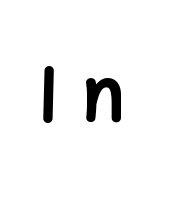
This sample uses an upright cut, with every glyph sitting square on the baseline. Compared with typical body copy, the letter spacing here is much looser. Bare-footed words on every line. Emphasis by weight is at full strength: bold. The rendering shows plain stroke endings on the letterforms — a sans-serif design. Do the characters align in a grid? No, the font is proportional.
